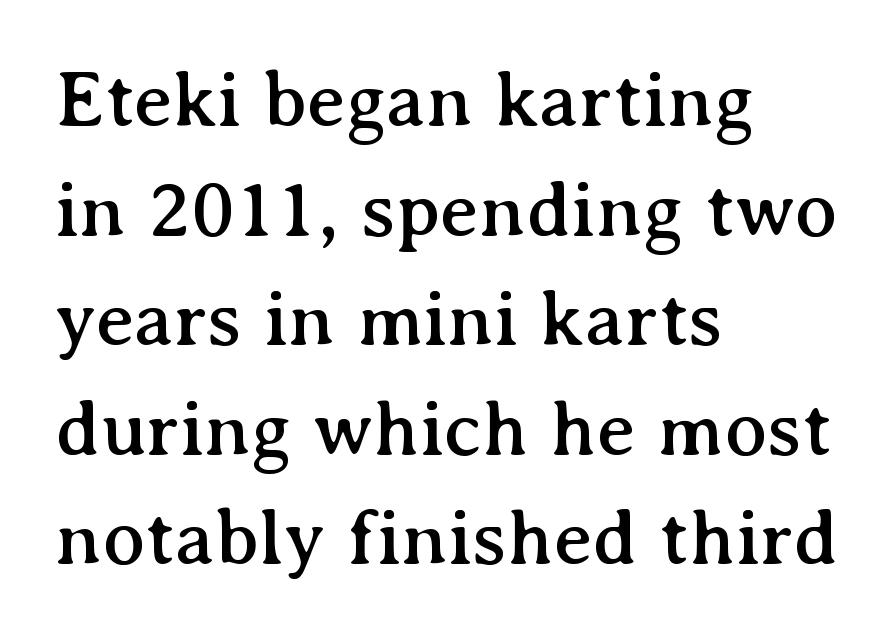
Are there feet on the stems? There are — it's a serif. Only glyphs here, with clear space below each row. The rendering anchors every line to the left-hand side. Italic: no, the glyphs are upright roman. The face used here is proportionally spaced, like ordinary book or web type.
